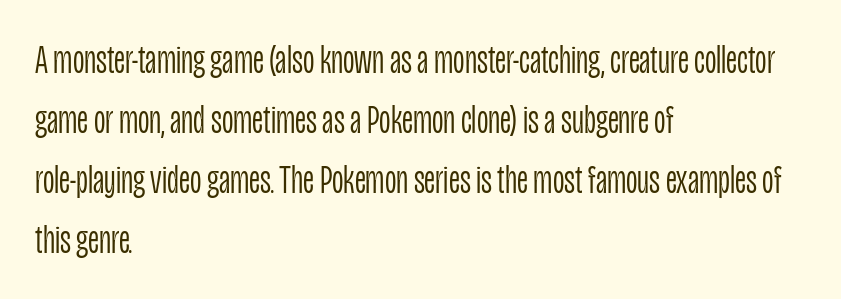
Here the designer chose a conventional face with non-uniform glyph widths. Note: no serifs on the glyphs. This sample uses plain, unmodified letter spacing. Style check: upright.
